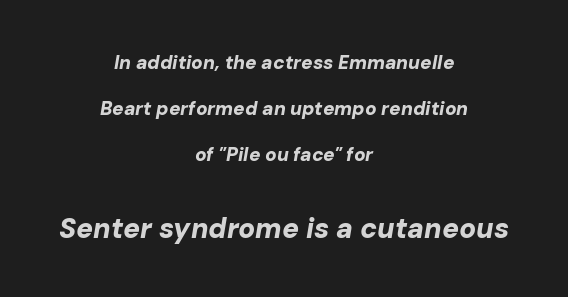
{"italic": "yes", "lean": "right", "slant_degrees": 10, "bold": "yes", "weight": "bold", "width": "normal", "stroke_contrast": "low", "x_height": "medium", "monospaced": "no", "underline": "no", "align": "center", "line_spacing": "loose", "line_spacing_ratio": 2.41, "letter_spacing": "normal", "letter_spacing_em": 0.0, "larger_block": "second", "size_ratio": 1.47, "glyph_px": 28}
